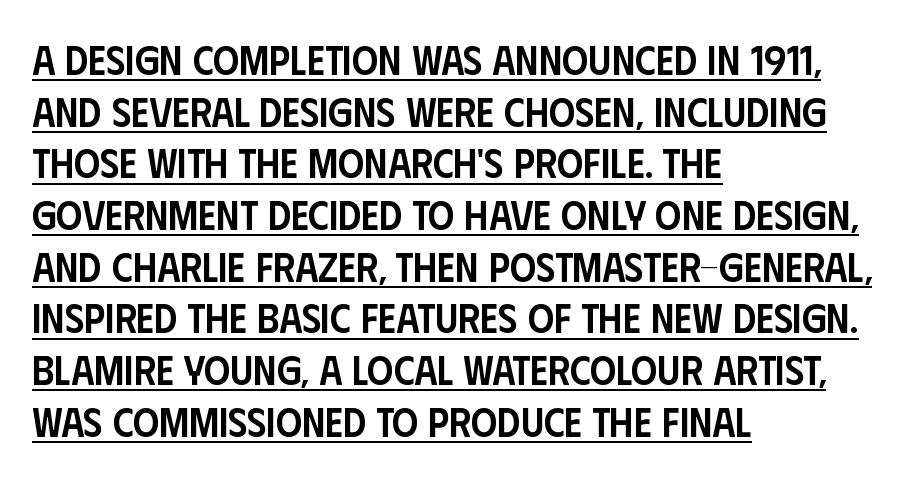
{"serif": "no", "italic": "no", "bold": "semi", "weight": "semibold", "width": "condensed", "stroke_contrast": "low", "x_height": "large", "monospaced": "no", "underline": "yes", "align": "left", "line_spacing": "normal", "line_spacing_ratio": 1.26, "letter_spacing": "normal", "letter_spacing_em": 0.0, "glyph_px": 41}
